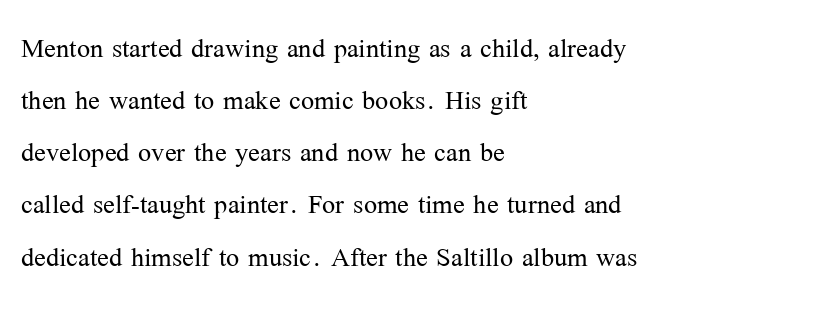
{"serif": "yes", "italic": "no", "bold": "no", "weight": "light", "width": "normal", "stroke_contrast": "medium", "x_height": "medium", "monospaced": "no", "underline": "no", "align": "left", "line_spacing": "normal", "line_spacing_ratio": 1.49, "letter_spacing": "normal", "letter_spacing_em": 0.0, "glyph_px": 35}
